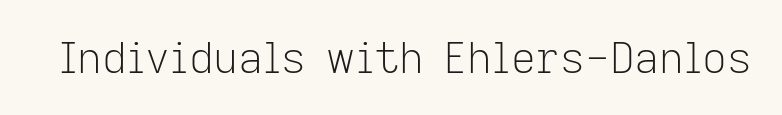
The image shows 43 px light sans-serif type, upright; set normal letter spacing, not underlined; low stroke contrast and a medium x-height.
